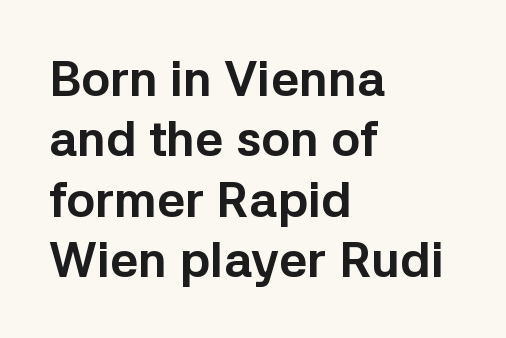
Quick note: underline off. The text was rendered using a sans face with plain stroke endings. Caption: bold face, heavy strokes. Inter-character spacing is left at the font's built-in metrics.
